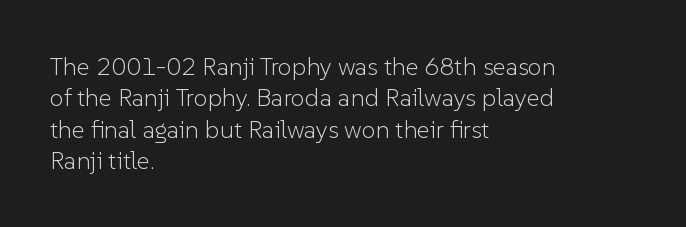
No letter is thick-stroked: the sample isn't bold. This is roman type, the default non-slanted kind. One glance says typical: line gaps are just what's usual. Plain, unruled lines of type. This sample is left-justified, so line endings fall wherever the words run out.
